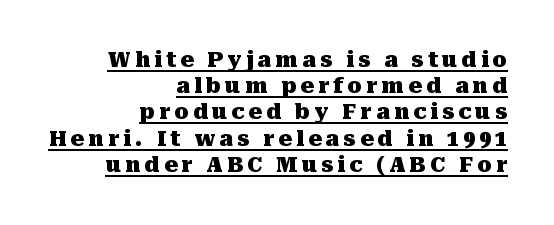
The axis of the letterforms is exactly vertical. The block of text has a typical density, with ordinary space between rows. The string is rendered with underlining switched on. Characters follow at a spacing far wider than the type designer built in. Heft: maximum for text — a bold. Which margin do the lines hug? The right one — the left edge is uneven.
